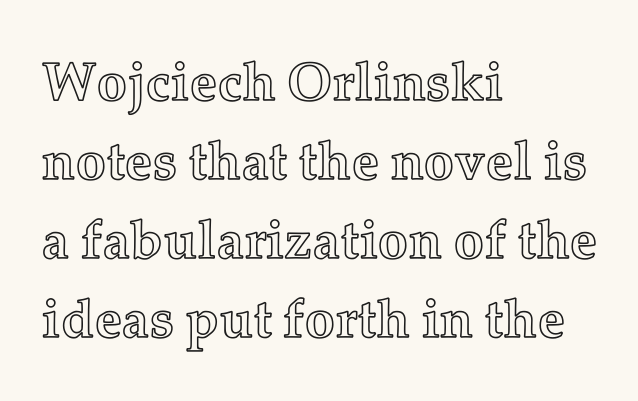
{"italic": "no", "width": "normal", "x_height": "medium", "monospaced": "no", "underline": "no", "align": "left", "line_spacing": "normal", "line_spacing_ratio": 1.46, "letter_spacing": "normal", "letter_spacing_em": 0.0, "glyph_px": 54}
